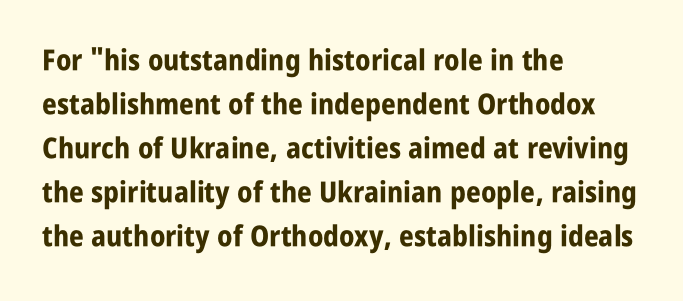
The image shows 29 px bold, condensed sans-serif type, upright; set left-aligned, normal line spacing (1.52x), normal letter spacing, not underlined; low stroke contrast and a large x-height.
